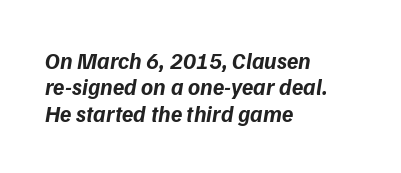
The image shows 23 px bold type, italic (leaning right); set left-aligned, tight line spacing (1.15x), normal letter spacing, not underlined.
